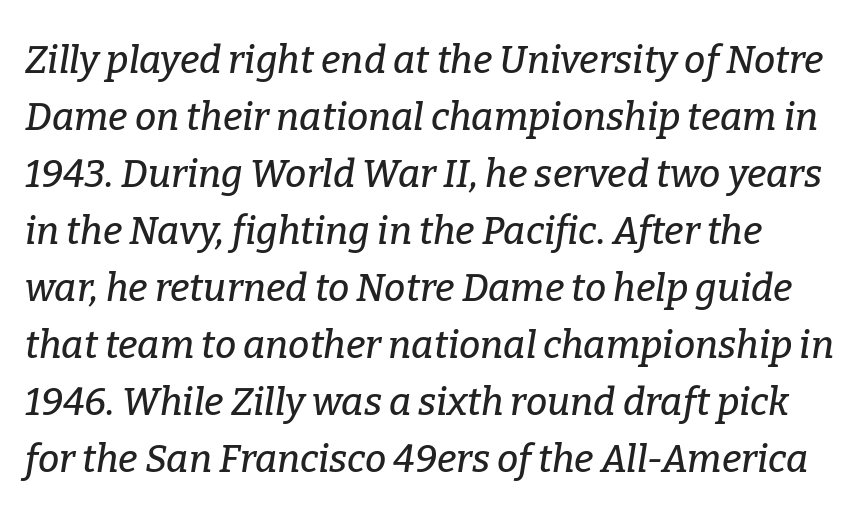
{"serif": "yes", "italic": "yes", "lean": "right", "slant_degrees": 9, "width": "normal", "stroke_contrast": "low", "x_height": "medium", "monospaced": "no", "underline": "no", "line_spacing": "normal", "line_spacing_ratio": 1.5, "letter_spacing": "normal", "letter_spacing_em": 0.0, "glyph_px": 38}
